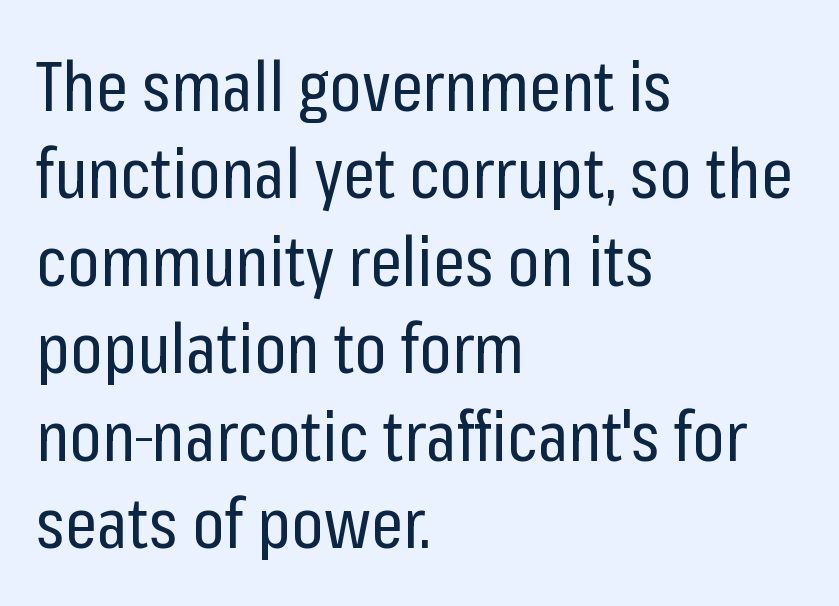
The image shows 70 px regular-weight, condensed sans-serif type, upright; set left-aligned, normal line spacing (1.25x), normal letter spacing, not underlined; low stroke contrast and a medium x-height.
